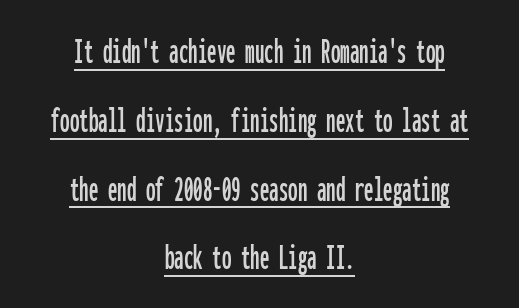
Here the designer chose a console-style face with uniform glyph widths. The letterforms sit shoulder to shoulder at normal distance. Serif or sans? Sans — the stroke terminals are bare. Does the lettering tilt? It doesn't — this is upright. If you folded the block vertically in half, each line would mirror itself in length. Caption: lettering with a line underneath.
